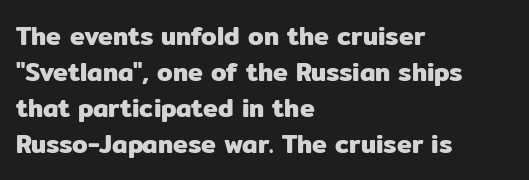
Q: Is the text italic (slanted)? A: No, it is upright.
Q: Is the text underlined? A: No.
Q: How is the paragraph aligned? A: Left-aligned.
Q: Is the spacing between letters normal or unusually wide? A: Normal.
Q: Is the spacing between lines tight, normal or loose? A: Normal.
